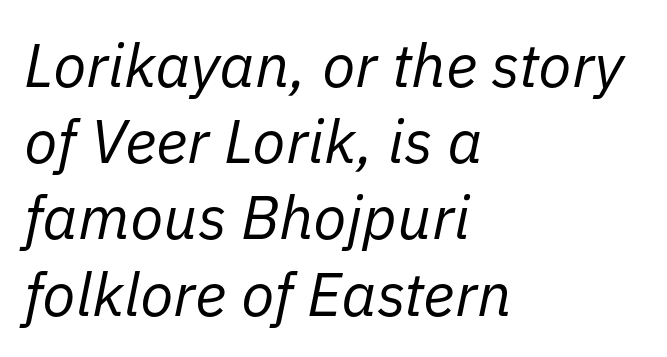
Q: Is the text bold? A: No.
Q: Is the text italic (slanted)? A: Yes, it leans right by about 11 degrees.
Q: Is the text underlined? A: No.
Q: How is the paragraph aligned? A: Left-aligned.
Q: Is the spacing between letters normal or unusually wide? A: Normal.
Q: Is the spacing between lines tight, normal or loose? A: Normal.
Q: Width (condensed, normal, or wide)? A: Normal.
Q: Stroke contrast? A: Low.
Q: x-height? A: Medium.
Q: Monospaced? A: No.
